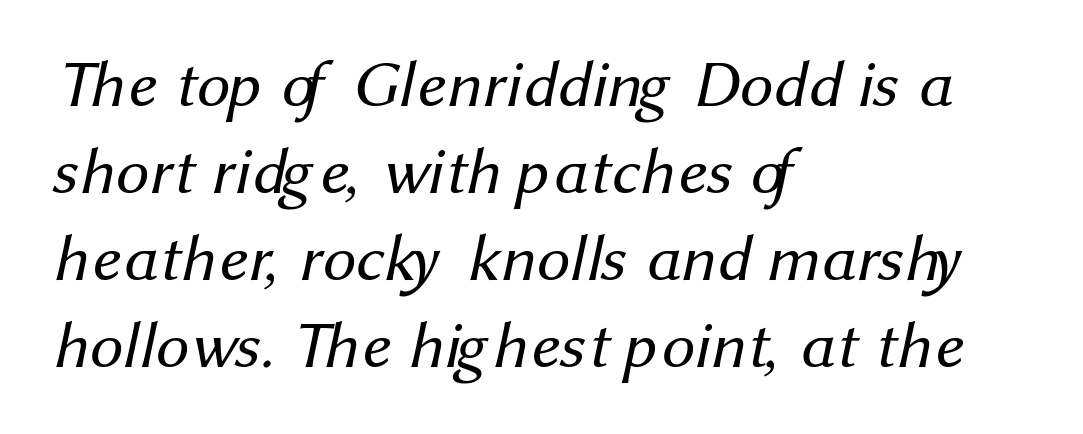
Q: Is the text bold? A: No.
Q: Is the typeface a serif or a sans-serif typeface? A: Sans-serif.
Q: Is the text underlined? A: No.
Q: How is the paragraph aligned? A: Left-aligned.
Q: Is the spacing between letters normal or unusually wide? A: Normal.
Q: Is the spacing between lines tight, normal or loose? A: Normal.
Q: Width (condensed, normal, or wide)? A: Normal.
Q: Stroke contrast? A: Medium.
Q: x-height? A: Medium.
Q: Monospaced? A: No.
